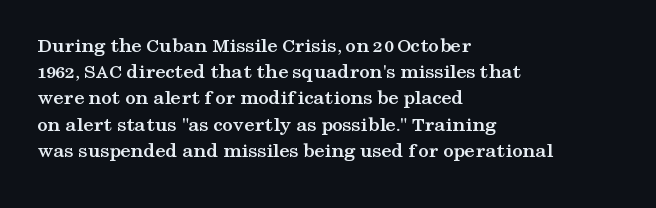
Does the weight exceed regular? Yes, all the way to bold. A typesetter would mark this as roman, not italic. The glyphs are unaccompanied by any horizontal stroke below them. Interline gaps are of average width in this sample. The horizontal fit of the characters is conventional and even.
